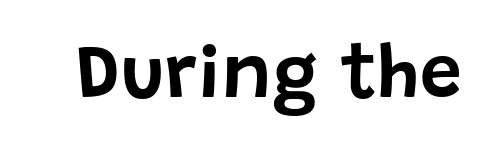
The image shows 75 px sans-serif type, upright; set normal letter spacing, not underlined; low stroke contrast and a large x-height.
